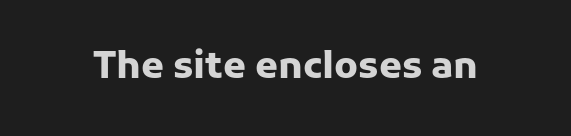
The image shows 37 px heavy sans-serif type, upright; set normal letter spacing, not underlined; low stroke contrast and a medium x-height.
